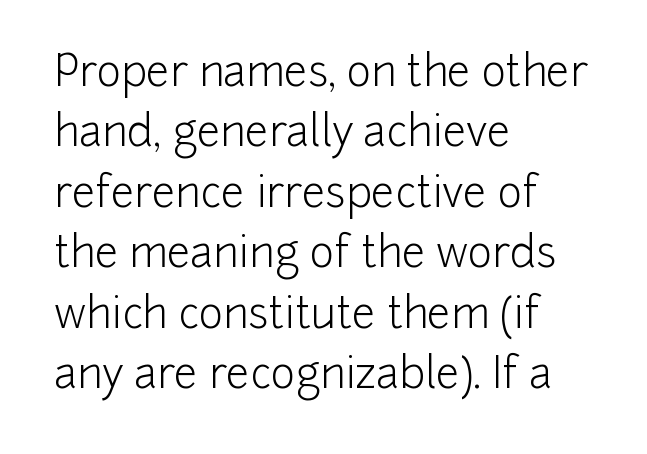
Q: Is the text bold? A: No.
Q: Is the text italic (slanted)? A: No, it is upright.
Q: Is the typeface a serif or a sans-serif typeface? A: Sans-serif.
Q: Is the text underlined? A: No.
Q: How is the paragraph aligned? A: Left-aligned.
Q: Is the spacing between letters normal or unusually wide? A: Normal.
Q: Is the spacing between lines tight, normal or loose? A: Normal.
Q: Width (condensed, normal, or wide)? A: Normal.
Q: Stroke contrast? A: Low.
Q: x-height? A: Medium.
Q: Monospaced? A: No.
